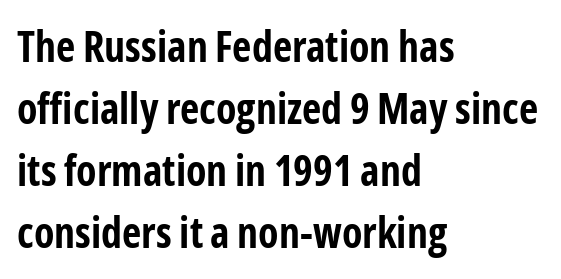
Glance below the letters and you will spot only blank space. Reading down the column, the eye jumps a familiar distance to each next line. Ordinary non-slanted type is in use. Is the block centered? No — it sits flush against the left margin. Thick stems and heavy bowls — unmistakably bold.
